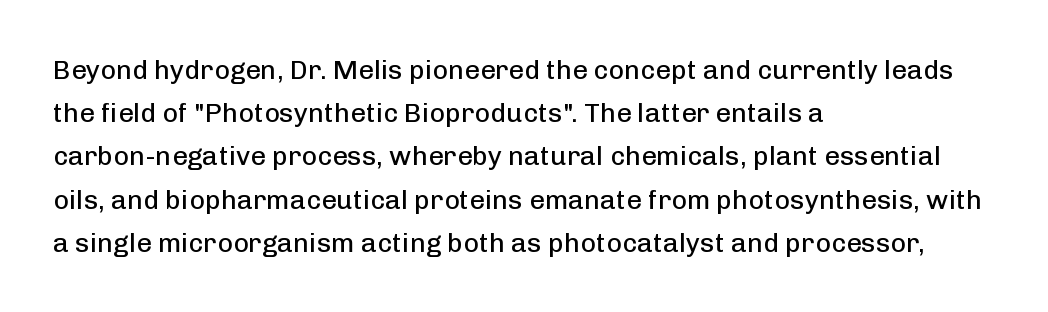
{"italic": "no", "bold": "no", "underline": "no", "align": "left", "line_spacing": "normal", "line_spacing_ratio": 1.6, "letter_spacing": "normal", "letter_spacing_em": 0.0, "glyph_px": 27}
